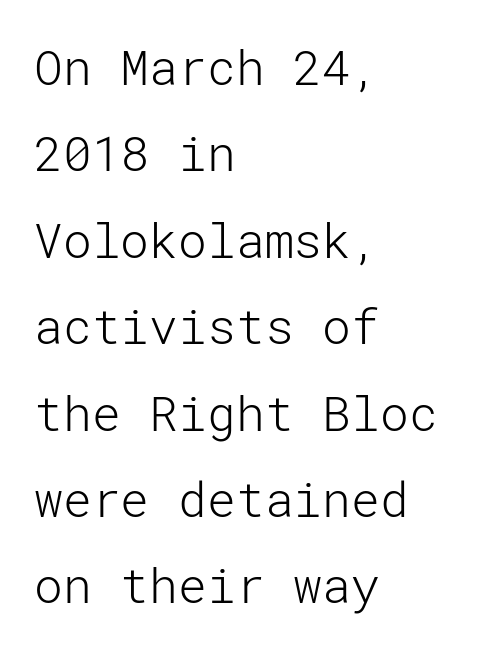
{"serif": "no", "italic": "no", "bold": "no", "weight": "light", "width": "normal", "stroke_contrast": "low", "x_height": "medium", "underline": "no", "align": "left", "line_spacing_ratio": 1.8, "letter_spacing": "normal", "letter_spacing_em": 0.0, "glyph_px": 48}
